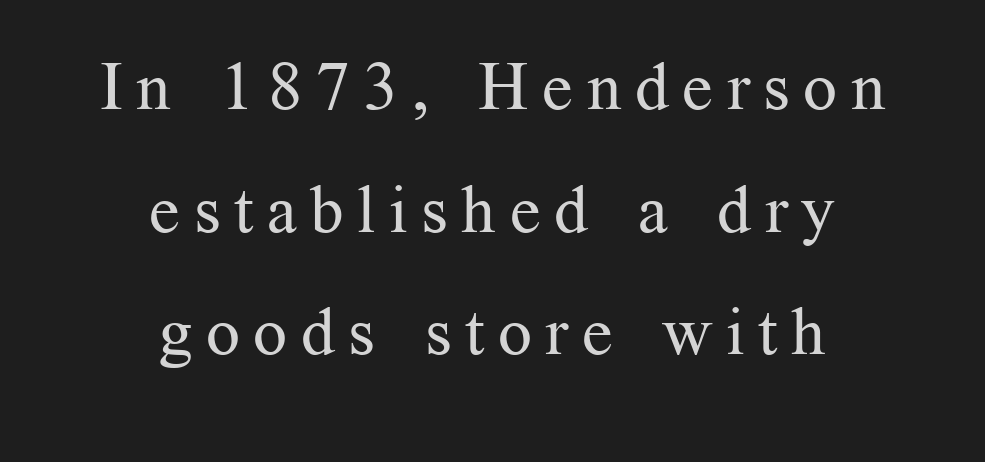
{"serif": "yes", "italic": "no", "bold": "no", "weight": "regular", "width": "normal", "stroke_contrast": "medium", "x_height": "medium", "monospaced": "no", "underline": "no", "align": "center", "line_spacing_ratio": 1.83, "letter_spacing": "wide", "letter_spacing_em": 0.2, "glyph_px": 67}
